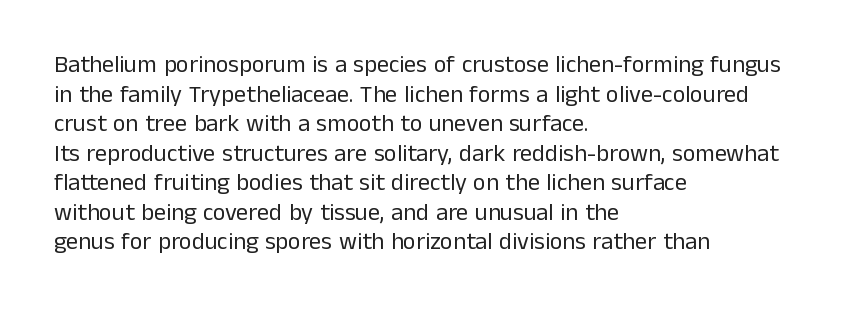
Words appear dense and cohesive because spacing is normal. Stem width sits at or under what a default text font uses. Honestly, there is no underline to notice here at all. The lettering stays uniformly vertical, giving the passage a roman look.
